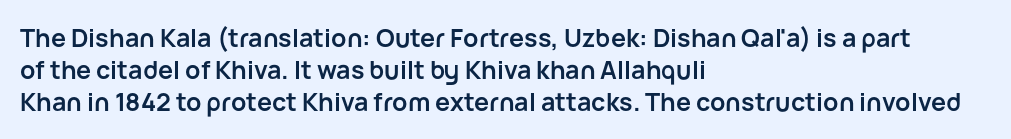
Q: Is the text bold? A: Yes.
Q: Is the text italic (slanted)? A: No, it is upright.
Q: Is the text underlined? A: No.
Q: How is the paragraph aligned? A: Left-aligned.
Q: Is the spacing between letters normal or unusually wide? A: Normal.
Q: Is the spacing between lines tight, normal or loose? A: Normal.
